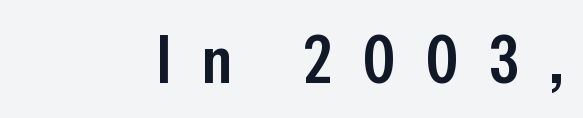
{"serif": "no", "italic": "no", "bold": "semi", "weight": "semibold", "width": "condensed", "stroke_contrast": "low", "x_height": "medium", "monospaced": "no", "underline": "no", "align": "right", "letter_spacing": "wide", "letter_spacing_em": 0.46, "glyph_px": 67}
